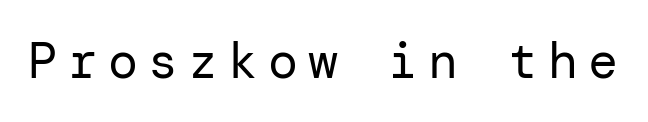
{"serif": "no", "italic": "no", "bold": "no", "weight": "regular", "width": "normal", "stroke_contrast": "low", "x_height": "medium", "underline": "no", "letter_spacing": "wide", "letter_spacing_em": 0.2, "glyph_px": 50}
